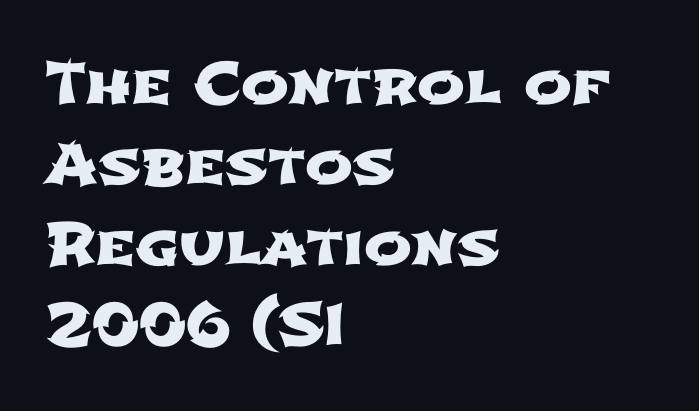
The paragraph shown leans on its left margin. Spacing verdict: proportional, widths tailored to each character. Each letter's strokes conclude bluntly, with no projecting serifs. Rows of type keep a routine distance in the vertical direction. The passage shown has conventional tracking throughout.
